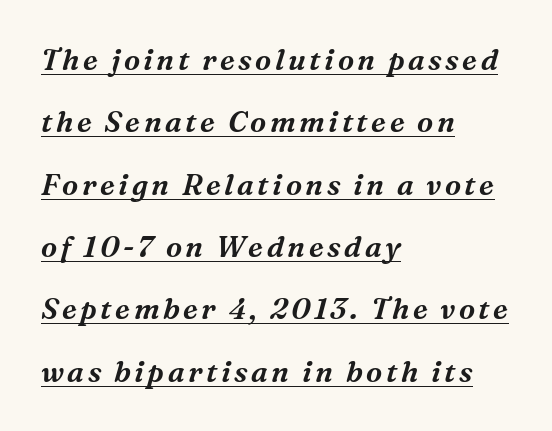
The image shows 29 px serif type, italic (leaning right); set left-aligned, loose line spacing (2.15x), underlined; medium stroke contrast and a medium x-height.
